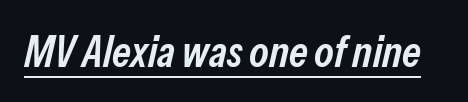
This sample uses plain, unmodified letter spacing. Check the space under the baseline: a stroke is drawn there. Students, this is semibold: more ink than regular, less than bold. Notice how the stems are inclined rather than vertical — that's the hallmark of italics.
